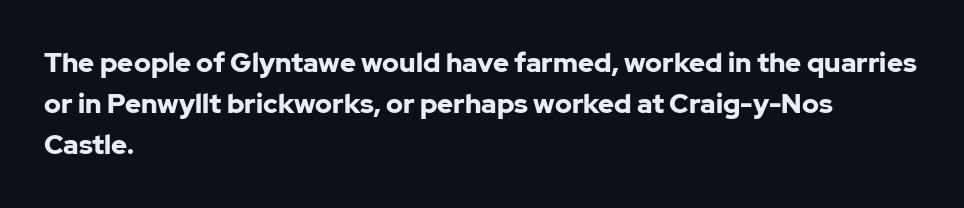
Q: Is the text bold? A: Yes.
Q: Is the text italic (slanted)? A: No, it is upright.
Q: Is the text underlined? A: No.
Q: How is the paragraph aligned? A: Left-aligned.
Q: Is the spacing between letters normal or unusually wide? A: Normal.
Q: Is the spacing between lines tight, normal or loose? A: Normal.
